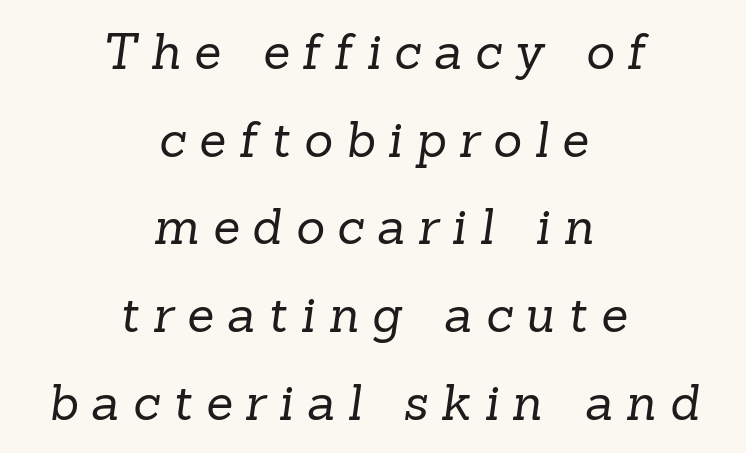
Compared with a typical body face, this is equally light or lighter still. Font category for this specimen: serif. In terms of letterspacing, this is a distinctly airy, spread setting. Caption: multi-line text, centered on the measure. You could not count columns in this text — the font is proportionally spaced. Check the space under the baseline: it is left empty.
